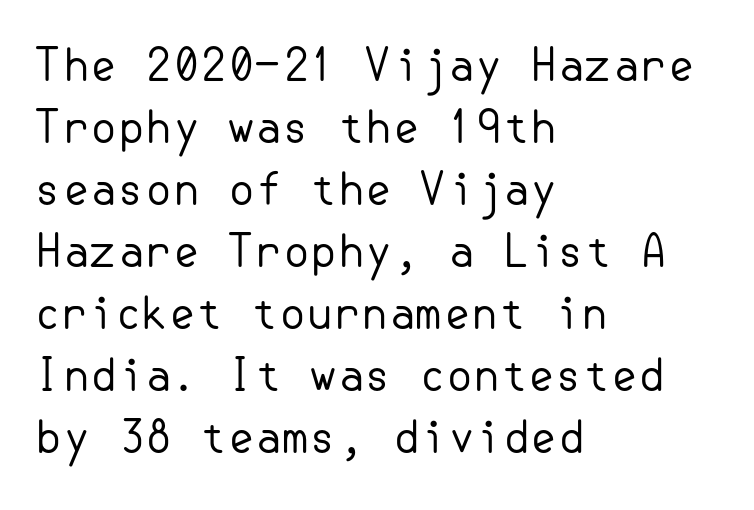
The image shows 44 px regular-weight sans-serif type, upright; set left-aligned, normal line spacing (1.41x), normal letter spacing, not underlined; low stroke contrast and a small x-height.
